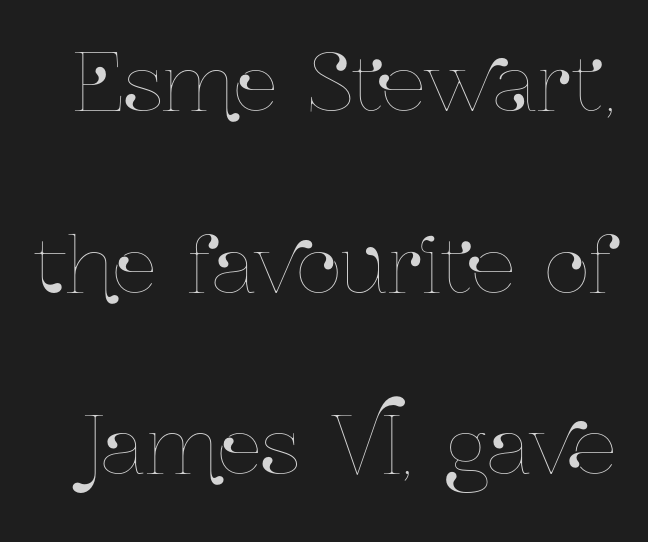
Q: Is the text italic (slanted)? A: No, it is upright.
Q: Is the text underlined? A: No.
Q: Is the spacing between letters normal or unusually wide? A: Normal.
Q: Is the spacing between lines tight, normal or loose? A: Loose.
Q: Width (condensed, normal, or wide)? A: Condensed.
Q: Stroke contrast? A: Low.
Q: x-height? A: Medium.
Q: Monospaced? A: No.
